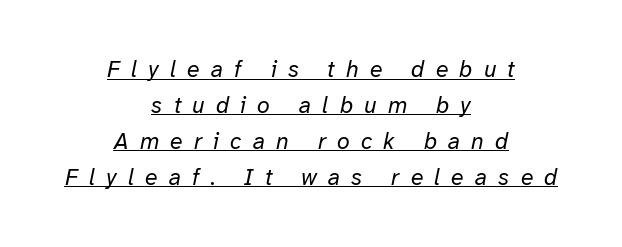
The image shows 23 px text type, italic (leaning right); set centered, normal line spacing (1.56x), unusually wide letter spacing (+0.49 em), underlined.
